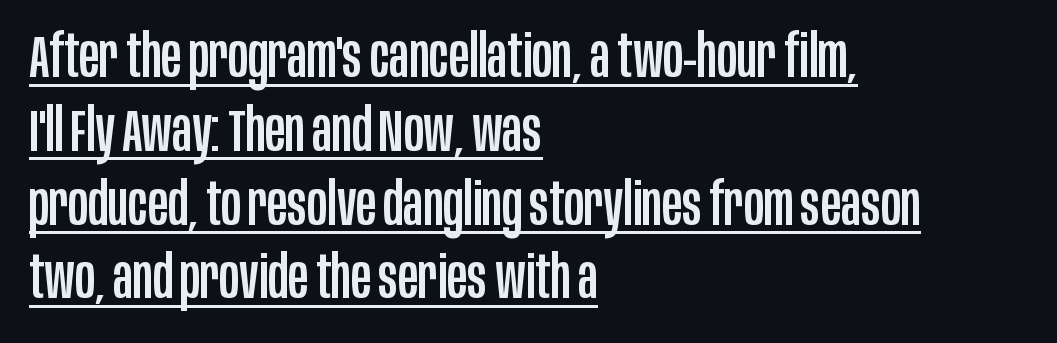
{"serif": "no", "italic": "no", "width": "condensed", "stroke_contrast": "low", "x_height": "large", "monospaced": "no", "underline": "yes", "align": "left", "line_spacing_ratio": 1.23, "letter_spacing": "normal", "letter_spacing_em": 0.0, "glyph_px": 60}
